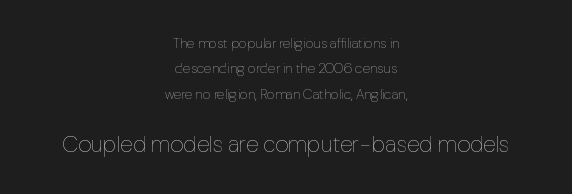
Q: Is the text bold? A: No.
Q: Is the text italic (slanted)? A: No, it is upright.
Q: Is the text underlined? A: No.
Q: How is the paragraph aligned? A: Centered.
Q: Is the spacing between letters normal or unusually wide? A: Normal.
Q: Which block of text is set in a larger size, the first (top) or the second (bottom)? A: The second (bottom) one.
